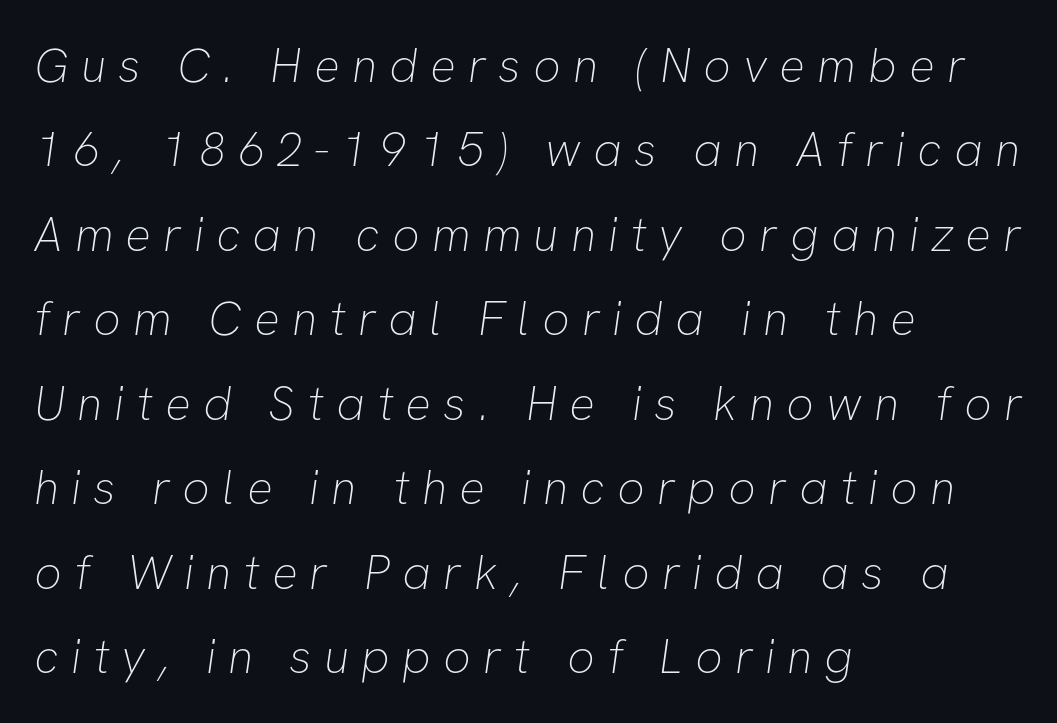
The image shows 48 px thin sans-serif type; set left-aligned, line spacing 1.76x, unusually wide letter spacing (+0.25 em), not underlined; low stroke contrast and a medium x-height.
